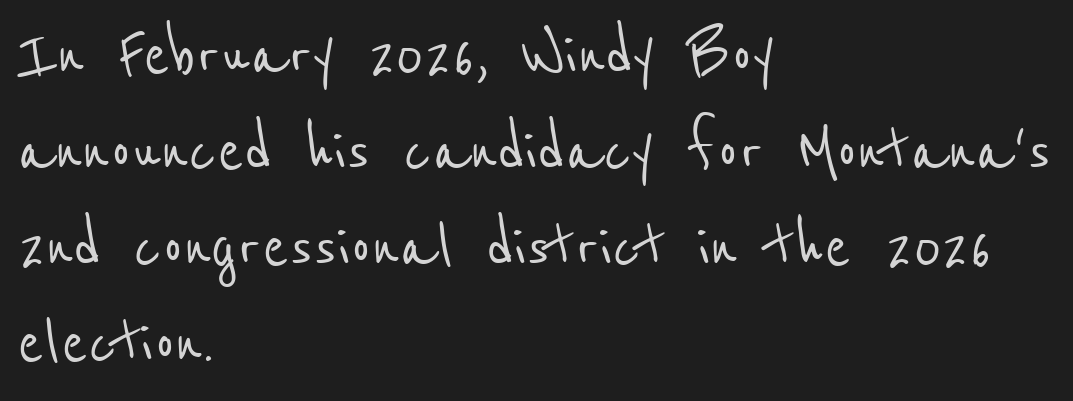
Q: Is the typeface a serif or a sans-serif typeface? A: Sans-serif.
Q: Is the text underlined? A: No.
Q: How is the paragraph aligned? A: Left-aligned.
Q: Is the spacing between letters normal or unusually wide? A: Normal.
Q: Width (condensed, normal, or wide)? A: Condensed.
Q: Stroke contrast? A: Low.
Q: x-height? A: Medium.
Q: Monospaced? A: No.
